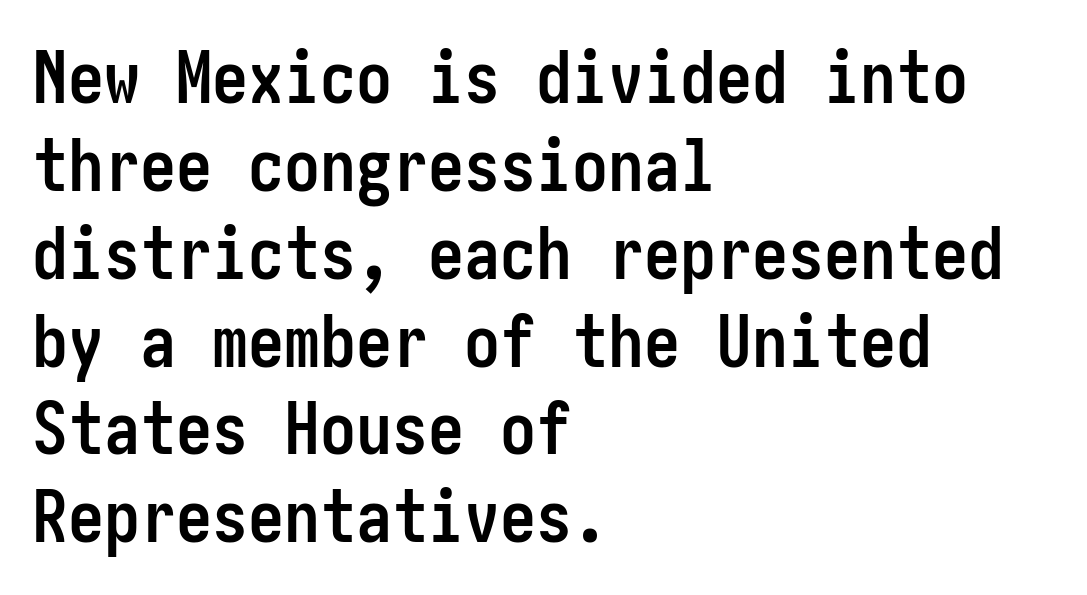
Q: Is the text bold? A: Yes.
Q: Is the text italic (slanted)? A: No, it is upright.
Q: Is the typeface a serif or a sans-serif typeface? A: Sans-serif.
Q: Is the text underlined? A: No.
Q: How is the paragraph aligned? A: Left-aligned.
Q: Is the spacing between letters normal or unusually wide? A: Normal.
Q: Width (condensed, normal, or wide)? A: Condensed.
Q: Stroke contrast? A: Low.
Q: x-height? A: Medium.
